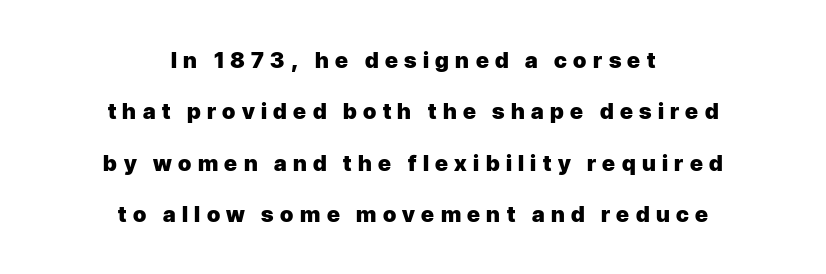
Here the glyphs are tracked loosely, breaking word shapes into spaced letters. Has an underline been added? It has not. Is there much room between lines? Yes — plenty of vertical air separates them. Every row of glyphs is offset so its center matches the block's center. A typesetter would mark this as roman, not italic. The passage shown is emphatically bold.
